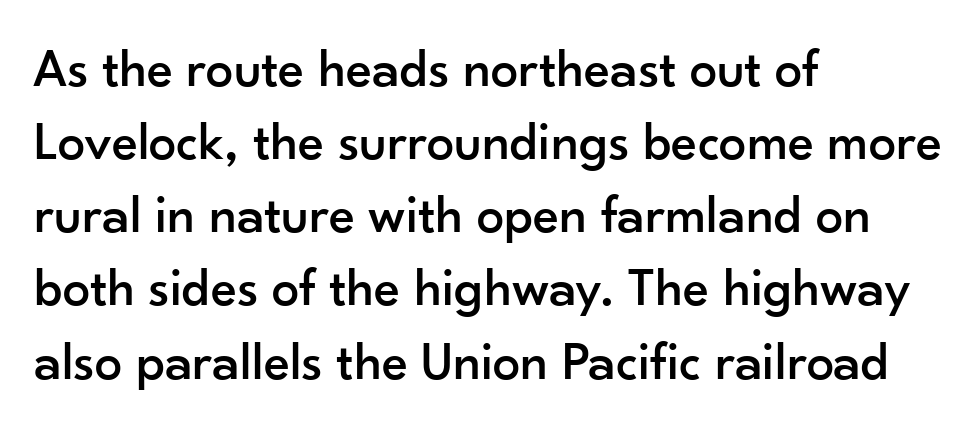
{"serif": "no", "italic": "no", "width": "normal", "stroke_contrast": "low", "x_height": "small", "monospaced": "no", "underline": "no", "align": "left", "line_spacing": "normal", "line_spacing_ratio": 1.33, "letter_spacing": "normal", "letter_spacing_em": 0.0, "glyph_px": 55}
